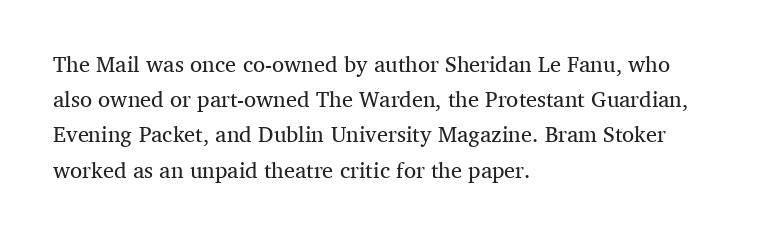
{"italic": "no", "bold": "no", "underline": "no", "align": "left", "line_spacing": "normal", "line_spacing_ratio": 1.6, "letter_spacing": "normal", "letter_spacing_em": 0.0, "glyph_px": 22}
